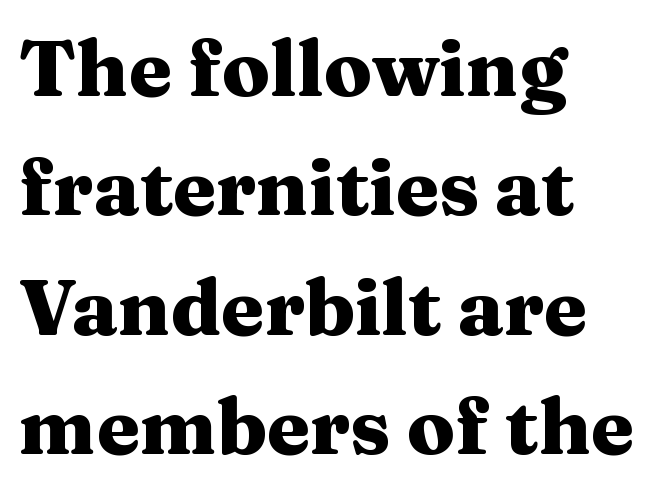
{"serif": "yes", "italic": "no", "bold": "yes", "weight": "heavy", "width": "wide", "stroke_contrast": "medium", "x_height": "medium", "monospaced": "no", "underline": "no", "align": "left", "line_spacing": "normal", "line_spacing_ratio": 1.53, "letter_spacing": "normal", "letter_spacing_em": 0.0, "glyph_px": 78}
